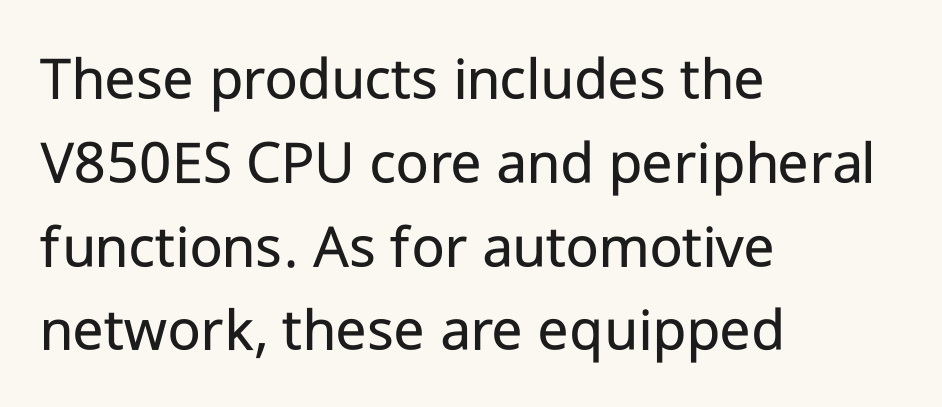
Bold? No — there's no thickening of the strokes. How are the letters spaced? Ordinarily, with no added tracking. Quick note: not italic, upright. Glance below the letters and you will spot only blank space.
